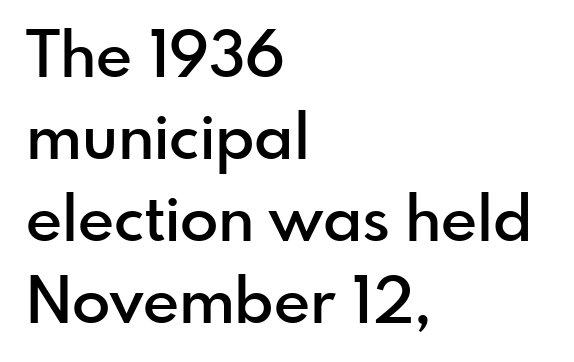
The letters carry no serifs — their stems end cleanly without finishing strokes. Underline: absent. These lines stack with their left ends in a neat column. Compared with typical body copy, the letter spacing here is the same. Character widths vary here, with narrow letters taking less room than wide ones.
